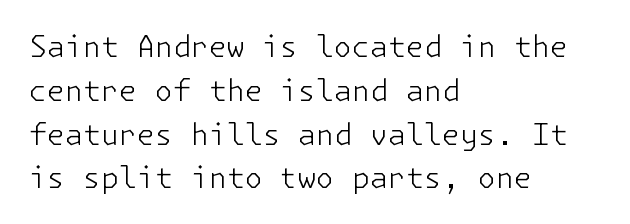
{"serif": "no", "italic": "no", "bold": "no", "weight": "light", "width": "normal", "stroke_contrast": "low", "x_height": "medium", "underline": "no", "align": "left", "line_spacing": "normal", "line_spacing_ratio": 1.51, "letter_spacing": "normal", "letter_spacing_em": 0.0, "glyph_px": 29}
